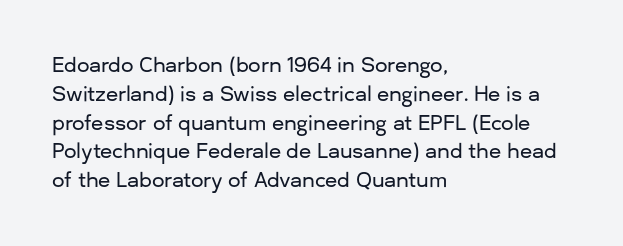
The image shows 20 px text type, upright; set left-aligned, normal line spacing (1.44x), normal letter spacing, not underlined.
